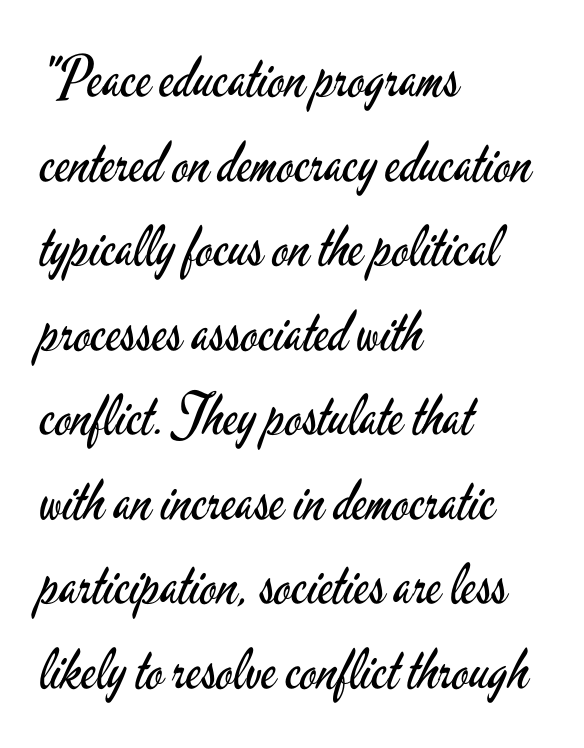
The leading is moderate, giving the passage an even texture. To sum up the face: it is a sans, with no serifs. Notice how the passage keeps a crisp vertical edge on the left only. You could not count columns in this text — the font is proportionally spaced.
